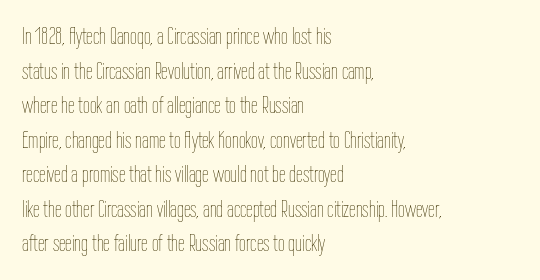
Q: Is the text bold? A: No.
Q: Is the text italic (slanted)? A: No, it is upright.
Q: Is the text underlined? A: No.
Q: How is the paragraph aligned? A: Left-aligned.
Q: Is the spacing between letters normal or unusually wide? A: Normal.
Q: Is the spacing between lines tight, normal or loose? A: Normal.
